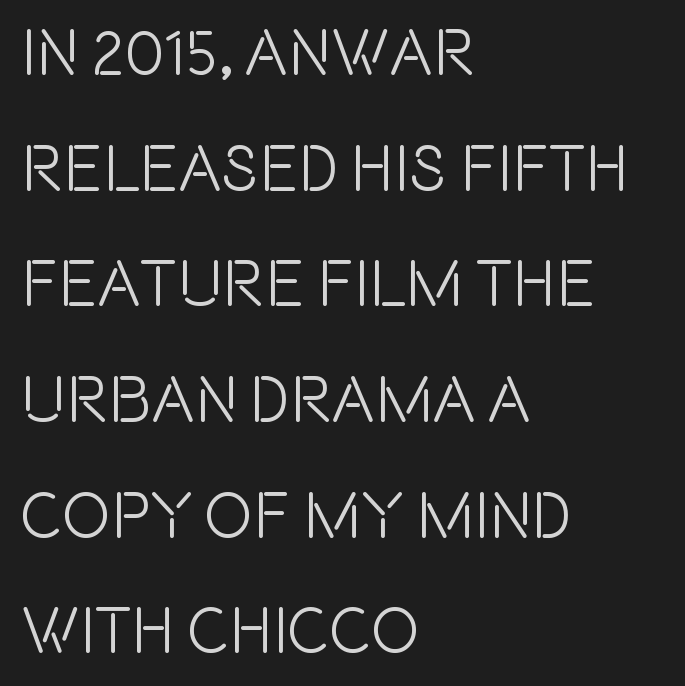
Q: Is the text italic (slanted)? A: No, it is upright.
Q: Is the typeface a serif or a sans-serif typeface? A: Sans-serif.
Q: Is the text underlined? A: No.
Q: How is the paragraph aligned? A: Left-aligned.
Q: Is the spacing between letters normal or unusually wide? A: Normal.
Q: Width (condensed, normal, or wide)? A: Condensed.
Q: x-height? A: Large.
Q: Monospaced? A: No.
